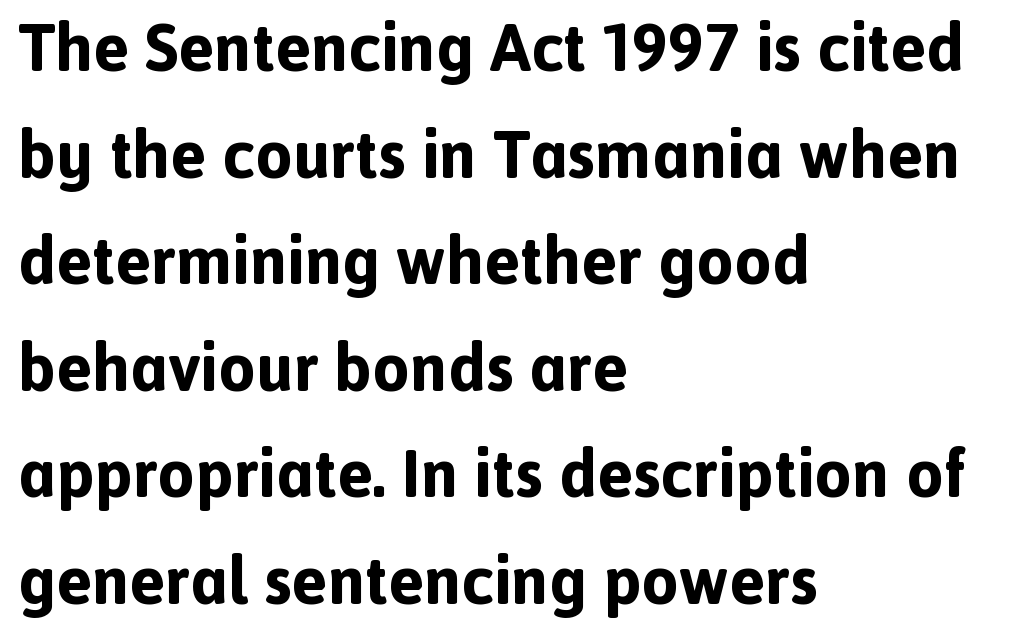
Summary of vertical rhythm: regular, with standard interline spacing. The rag falls on the right side of this text block. Bare-footed words on every line. Varying glyph widths throughout — classic text-font behaviour.
